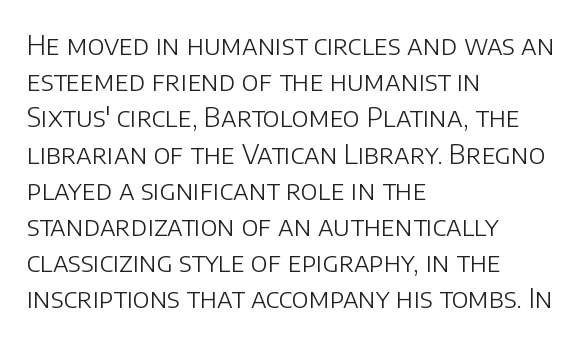
The image shows 27 px text type, upright; set left-aligned, normal line spacing (1.34x), normal letter spacing, not underlined.
